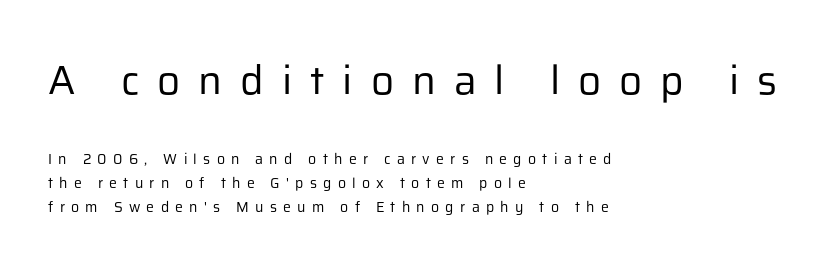
The image shows 40 px regular-weight sans-serif type, upright; set left-aligned, normal line spacing (1.7x), unusually wide letter spacing (+0.45 em), not underlined; the first (top) block is 2.86x larger; low stroke contrast and a medium x-height.
